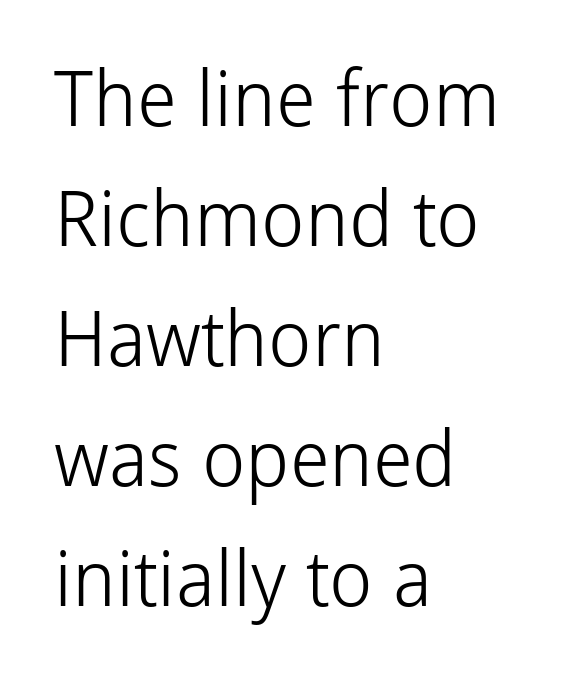
Q: Is the text bold? A: No.
Q: Is the text italic (slanted)? A: No, it is upright.
Q: Is the typeface a serif or a sans-serif typeface? A: Sans-serif.
Q: Is the text underlined? A: No.
Q: How is the paragraph aligned? A: Left-aligned.
Q: Is the spacing between letters normal or unusually wide? A: Normal.
Q: Is the spacing between lines tight, normal or loose? A: Normal.
Q: Width (condensed, normal, or wide)? A: Normal.
Q: Stroke contrast? A: Low.
Q: x-height? A: Medium.
Q: Monospaced? A: No.
